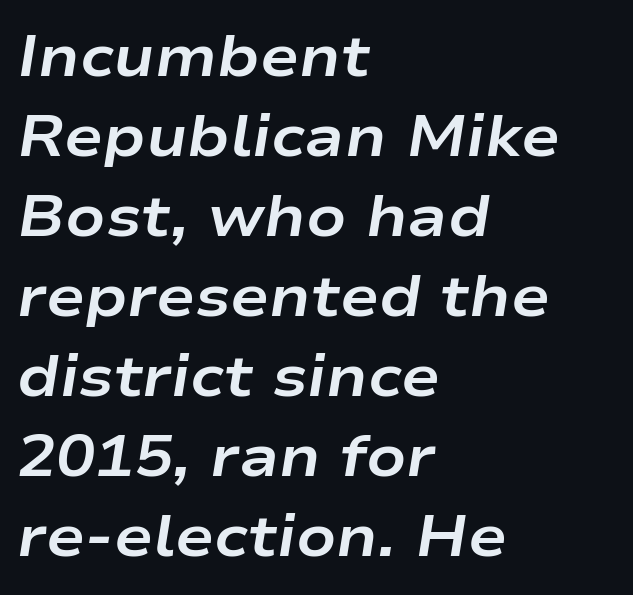
Summary of weight: heavy, a full bold. This sample uses plain, unmodified letter spacing. If you measured baseline to baseline, you'd find a middling distance. A bare baseline throughout the passage.
